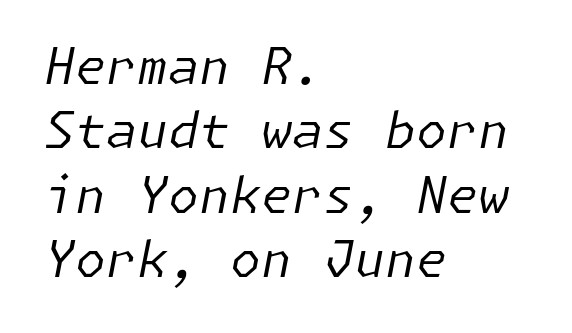
The passage shown stacks its lines at a standard gap. Teacher's note: observe the even left margin — that is flush-left alignment. A typesetter would call this zero additional tracking. Any mark beneath the type? The region is blank.
